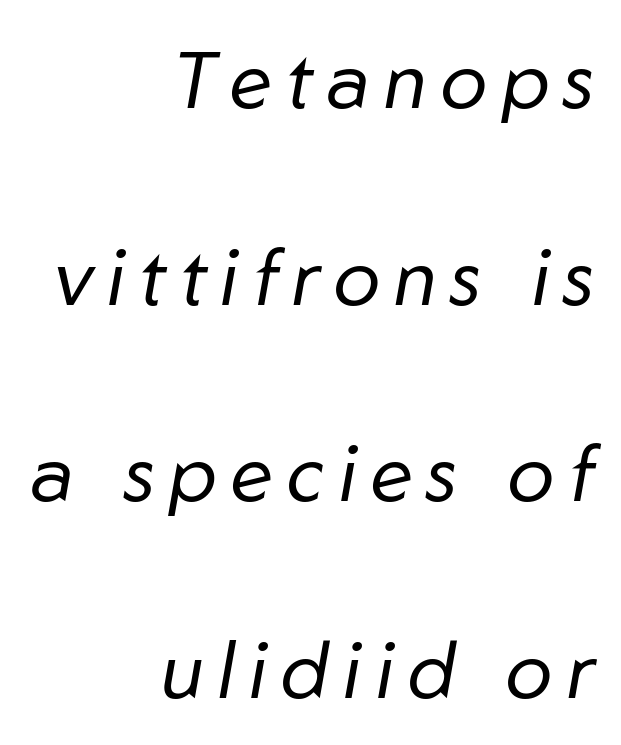
{"italic": "yes", "lean": "right", "slant_degrees": 10, "bold": "no", "weight": "regular", "width": "normal", "stroke_contrast": "low", "x_height": "medium", "monospaced": "no", "underline": "no", "align": "right", "line_spacing": "loose", "line_spacing_ratio": 2.49, "glyph_px": 79}
